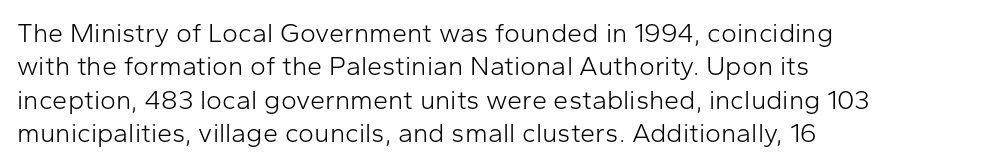
Q: Is the text bold? A: No.
Q: Is the text italic (slanted)? A: No, it is upright.
Q: Is the text underlined? A: No.
Q: How is the paragraph aligned? A: Left-aligned.
Q: Is the spacing between letters normal or unusually wide? A: Normal.
